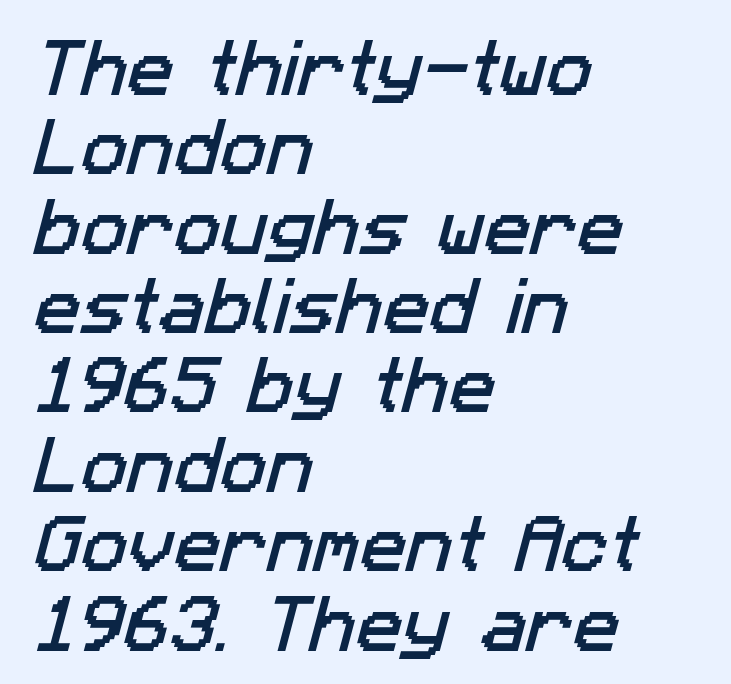
The face used here is proportionally spaced, like ordinary book or web type. This is sans-serif lettering, the kind often seen on screens and signage. Default kerning and tracking; the words read as compact shapes. The space directly below the letters is spotless. These lines stack with their left ends in a neat column.
